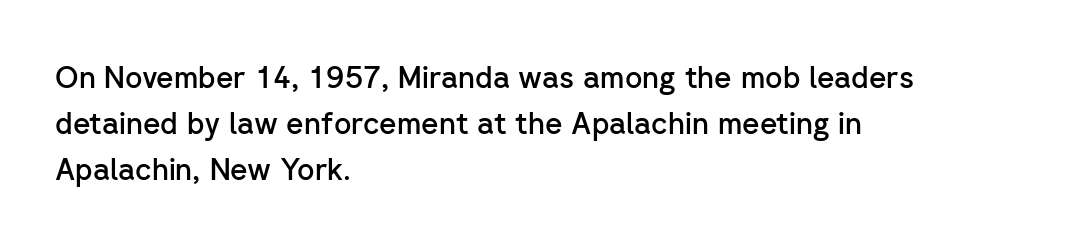
{"serif": "no", "italic": "no", "bold": "semi", "weight": "semibold", "width": "normal", "stroke_contrast": "low", "x_height": "medium", "monospaced": "no", "underline": "no", "align": "left", "line_spacing": "normal", "line_spacing_ratio": 1.53, "letter_spacing": "normal", "letter_spacing_em": 0.0, "glyph_px": 30}
